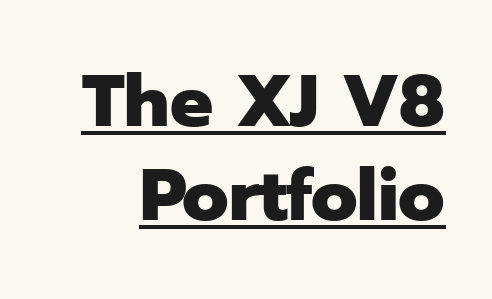
Q: Is the text bold? A: Yes.
Q: Is the text italic (slanted)? A: No, it is upright.
Q: Is the typeface a serif or a sans-serif typeface? A: Sans-serif.
Q: Is the text underlined? A: Yes.
Q: Is the spacing between letters normal or unusually wide? A: Normal.
Q: Is the spacing between lines tight, normal or loose? A: Normal.
Q: Width (condensed, normal, or wide)? A: Normal.
Q: Stroke contrast? A: Low.
Q: x-height? A: Medium.
Q: Monospaced? A: No.
